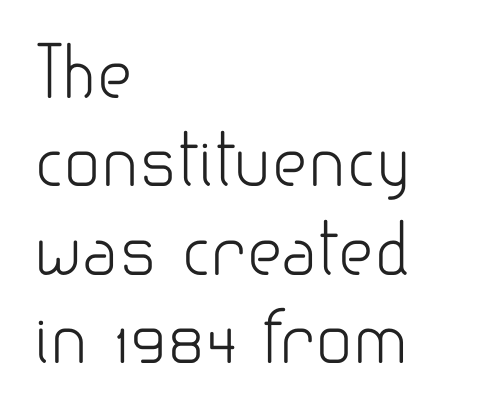
Q: Is the text bold? A: No.
Q: Is the text italic (slanted)? A: No, it is upright.
Q: Is the typeface a serif or a sans-serif typeface? A: Sans-serif.
Q: Is the text underlined? A: No.
Q: How is the paragraph aligned? A: Left-aligned.
Q: Is the spacing between letters normal or unusually wide? A: Normal.
Q: Is the spacing between lines tight, normal or loose? A: Normal.
Q: Width (condensed, normal, or wide)? A: Normal.
Q: Stroke contrast? A: Low.
Q: x-height? A: Small.
Q: Monospaced? A: No.
